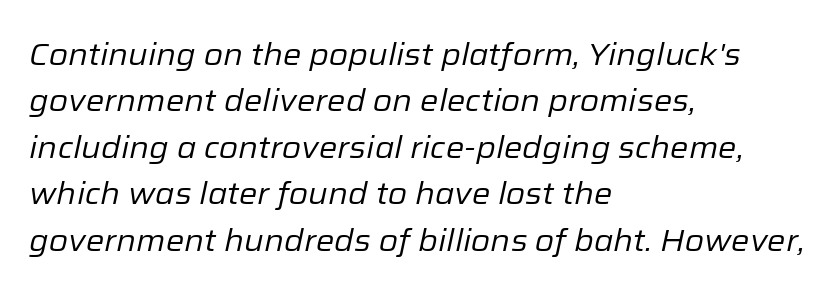
The image shows 31 px regular-weight type, italic (leaning right); set left-aligned, normal line spacing (1.5x), normal letter spacing, not underlined; low stroke contrast and a medium x-height.
